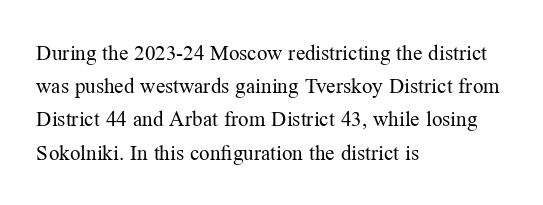
The face looks like a standard text weight, possibly lighter. Short and long lines alike share a common starting point at left. Vertically, the passage feels balanced, rows spaced as you'd expect. A bare baseline throughout the passage. Here the glyphs are tracked normally, forming tight word shapes.
